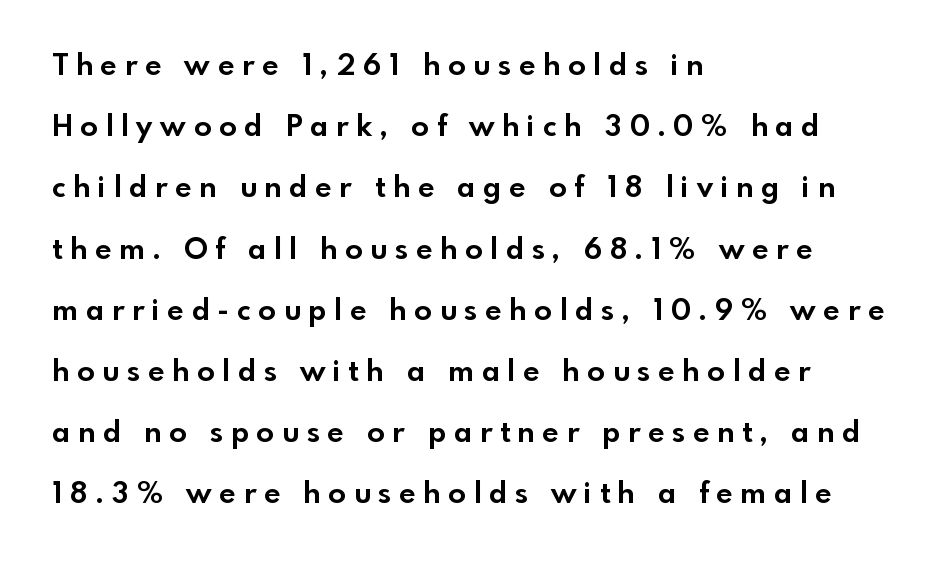
{"serif": "no", "italic": "no", "bold": "yes", "weight": "bold", "width": "normal", "x_height": "small", "monospaced": "no", "underline": "no", "align": "left", "line_spacing": "loose", "line_spacing_ratio": 2.11, "letter_spacing": "wide", "letter_spacing_em": 0.27, "glyph_px": 29}
